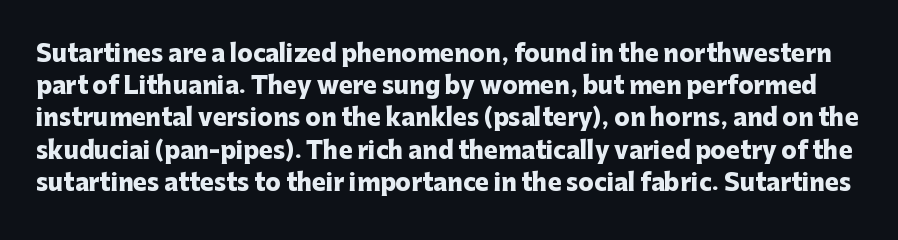
Any mark beneath the type? The region is blank. Italic? Not at all — the glyphs are vertical. The rendering uses a bold face; every stroke is thick and dark. The vertical gap from one line to the next is medium.
